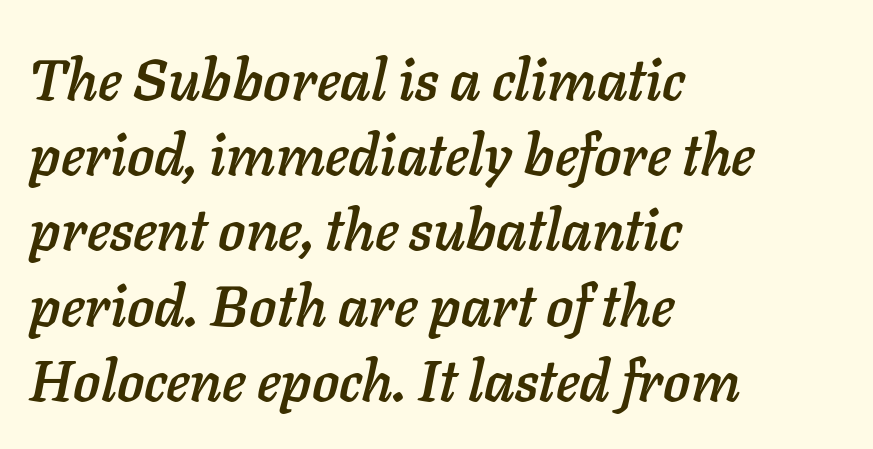
{"italic": "yes", "lean": "right", "slant_degrees": 11, "width": "normal", "stroke_contrast": "low", "x_height": "medium", "monospaced": "no", "underline": "no", "align": "left", "line_spacing": "normal", "line_spacing_ratio": 1.32, "letter_spacing": "normal", "letter_spacing_em": 0.0, "glyph_px": 57}
